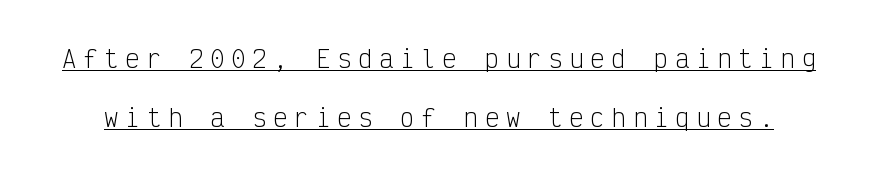
Q: Is the text bold? A: No.
Q: Is the text italic (slanted)? A: No, it is upright.
Q: Is the text underlined? A: Yes.
Q: Is the spacing between letters normal or unusually wide? A: Unusually wide.
Q: Is the spacing between lines tight, normal or loose? A: Loose.
